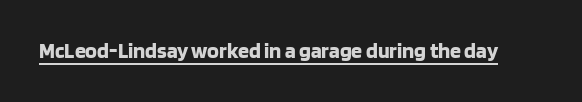
Q: Is the text bold? A: Yes.
Q: Is the text italic (slanted)? A: No, it is upright.
Q: Is the text underlined? A: Yes.
Q: Is the spacing between letters normal or unusually wide? A: Normal.
